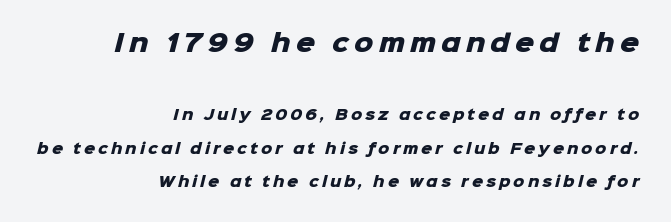
Q: Is the text bold? A: Yes.
Q: Is the text underlined? A: No.
Q: How is the paragraph aligned? A: Right-aligned.
Q: Is the spacing between letters normal or unusually wide? A: Unusually wide.
Q: Is the spacing between lines tight, normal or loose? A: Loose.
Q: Which block of text is set in a larger size, the first (top) or the second (bottom)? A: The first (top) one.
